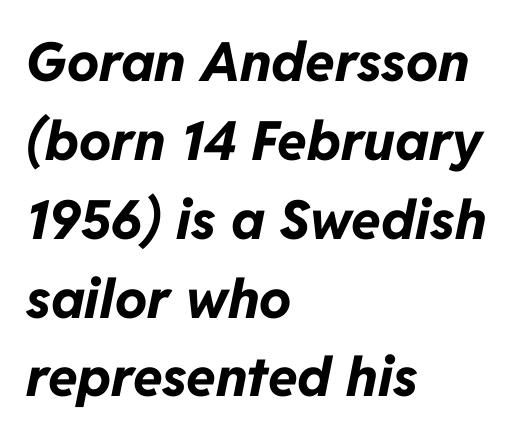
{"italic": "yes", "lean": "right", "slant_degrees": 11, "bold": "yes", "weight": "bold", "width": "normal", "stroke_contrast": "low", "x_height": "medium", "monospaced": "no", "underline": "no", "align": "left", "line_spacing": "normal", "line_spacing_ratio": 1.46, "letter_spacing": "normal", "letter_spacing_em": 0.0, "glyph_px": 54}
